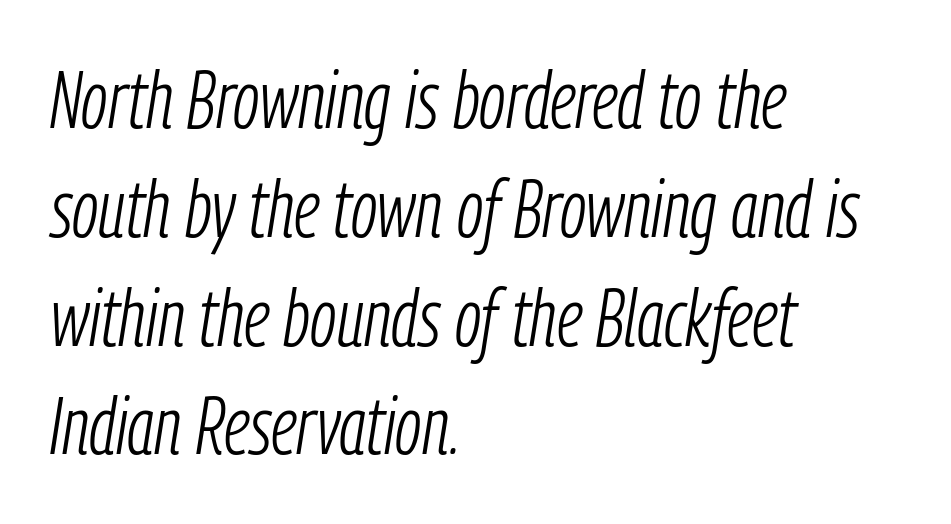
{"italic": "yes", "lean": "right", "slant_degrees": 9, "bold": "no", "weight": "light", "width": "condensed", "stroke_contrast": "low", "x_height": "medium", "monospaced": "no", "underline": "no", "align": "left", "line_spacing": "normal", "line_spacing_ratio": 1.36, "letter_spacing": "normal", "letter_spacing_em": 0.0, "glyph_px": 80}
